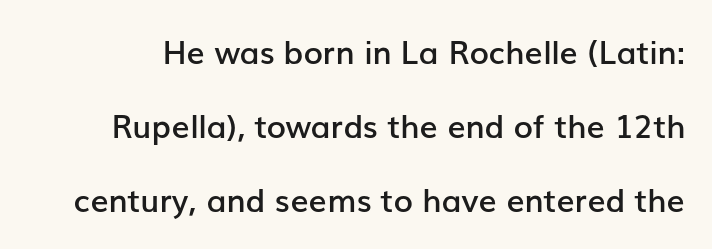
The image shows 32 px semibold sans-serif type, upright; set loose line spacing (2.32x), normal letter spacing, not underlined; low stroke contrast and a medium x-height.
